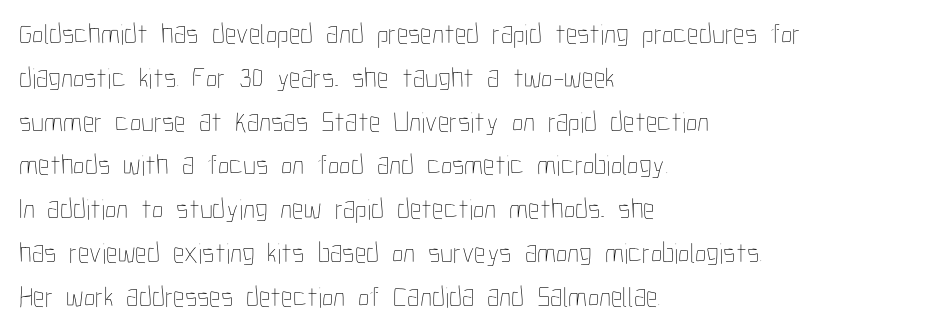
Q: Is the text bold? A: No.
Q: Is the text italic (slanted)? A: No, it is upright.
Q: Is the text underlined? A: No.
Q: How is the paragraph aligned? A: Left-aligned.
Q: Is the spacing between letters normal or unusually wide? A: Normal.
Q: Is the spacing between lines tight, normal or loose? A: Normal.
Q: Width (condensed, normal, or wide)? A: Condensed.
Q: Stroke contrast? A: Low.
Q: x-height? A: Medium.
Q: Monospaced? A: No.
